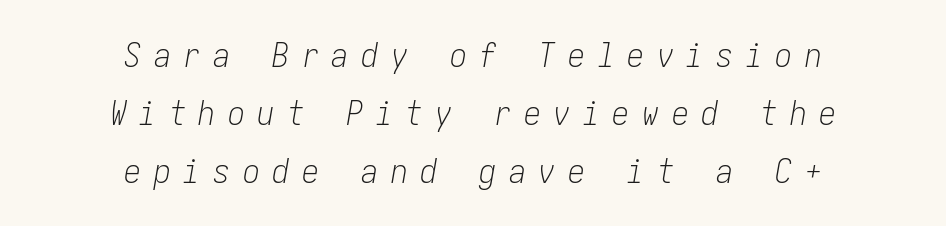
Anything drawn beneath the words? Only blank space. Regular leading. This is oblique type, the kind used for emphasis or titles. A student would call this center alignment; a typographer would say set centered. Letters have the restrained weight of plain body copy at most. Substantial extra tracking has been applied to these lines.
